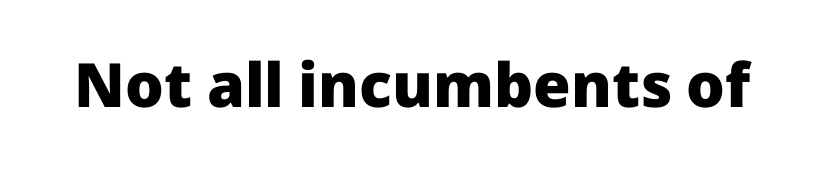
The image shows 61 px heavy sans-serif type, upright; set normal letter spacing, not underlined; low stroke contrast and a medium x-height.
